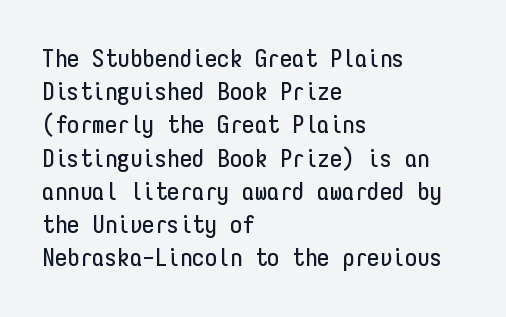
{"italic": "no", "underline": "no", "align": "left", "line_spacing": "normal", "line_spacing_ratio": 1.33, "letter_spacing": "normal", "letter_spacing_em": 0.0, "glyph_px": 25}
